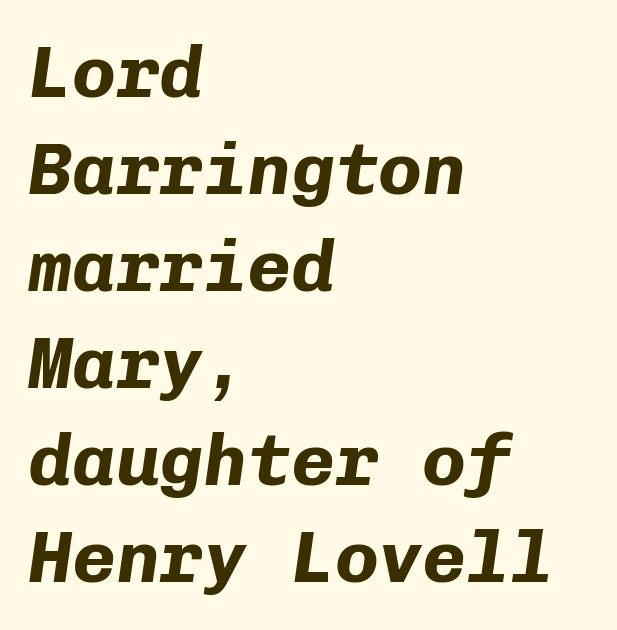
{"italic": "yes", "lean": "right", "slant_degrees": 8, "bold": "yes", "weight": "bold", "width": "normal", "stroke_contrast": "low", "x_height": "medium", "monospaced": "yes", "underline": "no", "align": "left", "line_spacing": "normal", "line_spacing_ratio": 1.33, "letter_spacing": "normal", "letter_spacing_em": 0.0, "glyph_px": 73}
